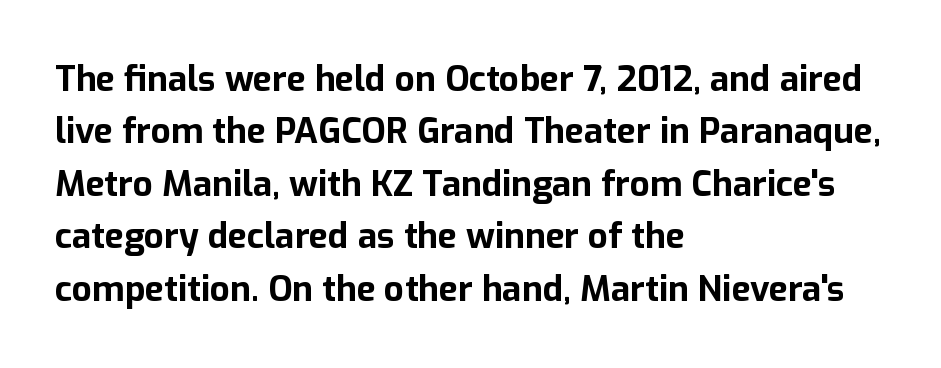
{"serif": "no", "italic": "no", "bold": "yes", "weight": "bold", "width": "normal", "stroke_contrast": "low", "x_height": "medium", "monospaced": "no", "underline": "no", "align": "left", "line_spacing": "normal", "line_spacing_ratio": 1.5, "letter_spacing": "normal", "letter_spacing_em": 0.0, "glyph_px": 35}
